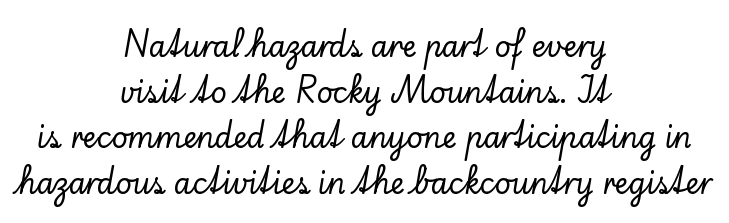
The image shows 28 px serif type; set centered, normal line spacing (1.63x), normal letter spacing, not underlined; low stroke contrast and a small x-height.
